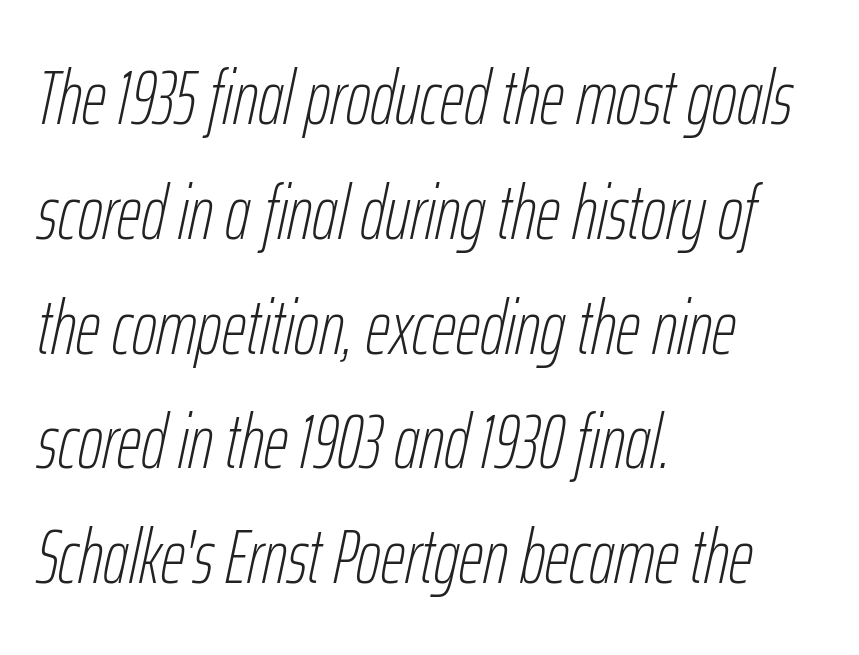
The image shows 76 px thin, condensed type, italic (leaning right); set left-aligned, normal line spacing (1.51x), normal letter spacing, not underlined; low stroke contrast and a medium x-height.
